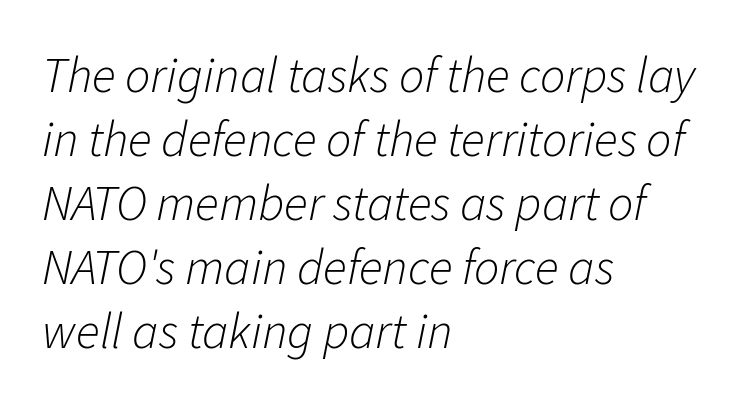
{"italic": "yes", "lean": "right", "slant_degrees": 11, "bold": "no", "weight": "light", "width": "normal", "stroke_contrast": "low", "x_height": "medium", "monospaced": "no", "underline": "no", "align": "left", "line_spacing": "normal", "line_spacing_ratio": 1.28, "letter_spacing": "normal", "letter_spacing_em": 0.0, "glyph_px": 50}
